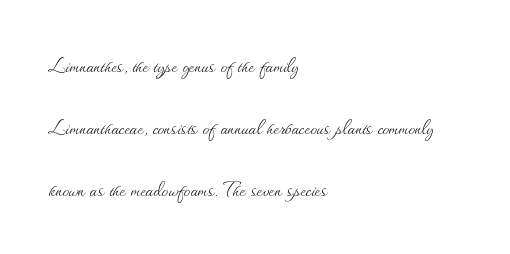
Q: Is the text bold? A: No.
Q: Is the text italic (slanted)? A: Yes.
Q: Is the text underlined? A: No.
Q: How is the paragraph aligned? A: Left-aligned.
Q: Is the spacing between letters normal or unusually wide? A: Normal.
Q: Is the spacing between lines tight, normal or loose? A: Loose.
